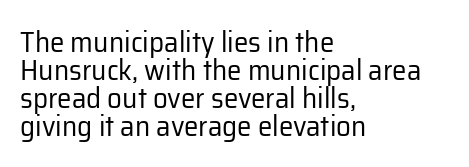
Q: Is the text bold? A: No.
Q: Is the text italic (slanted)? A: No, it is upright.
Q: Is the typeface a serif or a sans-serif typeface? A: Sans-serif.
Q: Is the text underlined? A: No.
Q: How is the paragraph aligned? A: Left-aligned.
Q: Is the spacing between letters normal or unusually wide? A: Normal.
Q: Is the spacing between lines tight, normal or loose? A: Tight.
Q: Width (condensed, normal, or wide)? A: Normal.
Q: Stroke contrast? A: Low.
Q: x-height? A: Medium.
Q: Monospaced? A: No.
